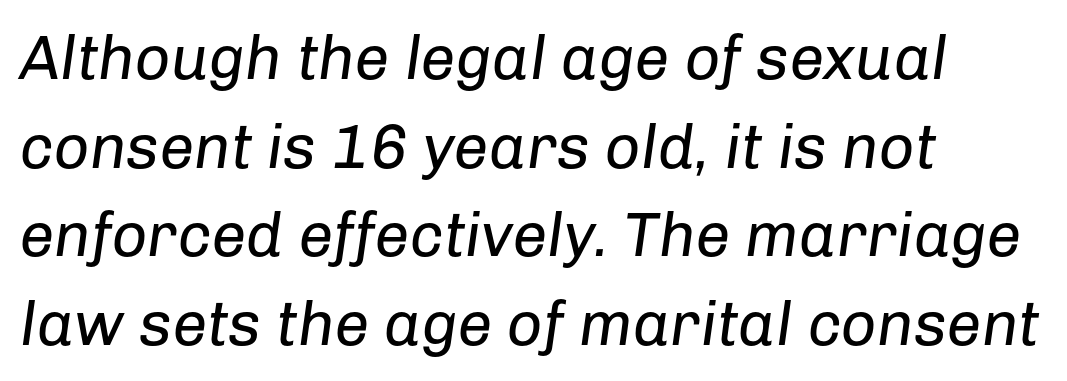
The image shows 62 px regular-weight type, italic (leaning right); set left-aligned, normal line spacing (1.43x), normal letter spacing, not underlined; low stroke contrast and a medium x-height.
